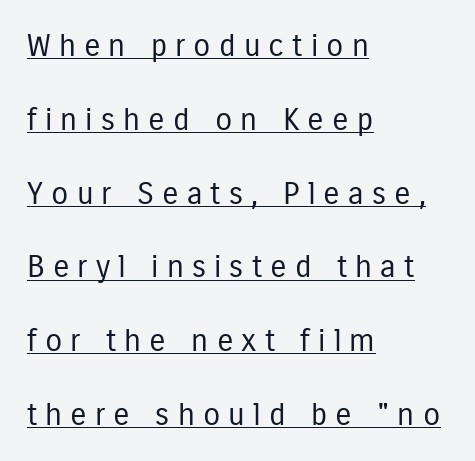
Q: Is the text bold? A: No.
Q: Is the text italic (slanted)? A: No, it is upright.
Q: Is the typeface a serif or a sans-serif typeface? A: Sans-serif.
Q: Is the text underlined? A: Yes.
Q: How is the paragraph aligned? A: Left-aligned.
Q: Is the spacing between letters normal or unusually wide? A: Unusually wide.
Q: Is the spacing between lines tight, normal or loose? A: Loose.
Q: Width (condensed, normal, or wide)? A: Condensed.
Q: Stroke contrast? A: Low.
Q: x-height? A: Medium.
Q: Monospaced? A: No.
